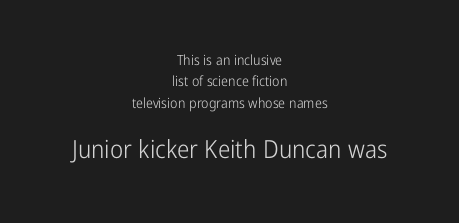
Q: Is the text bold? A: No.
Q: Is the text italic (slanted)? A: No, it is upright.
Q: Is the text underlined? A: No.
Q: How is the paragraph aligned? A: Centered.
Q: Is the spacing between letters normal or unusually wide? A: Normal.
Q: Is the spacing between lines tight, normal or loose? A: Normal.
Q: Which block of text is set in a larger size, the first (top) or the second (bottom)? A: The second (bottom) one.
